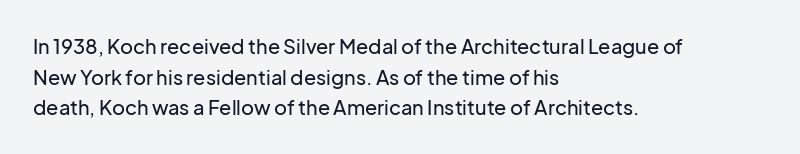
The image shows 20 px text type, upright; set left-aligned, normal line spacing (1.53x), normal letter spacing, not underlined.
